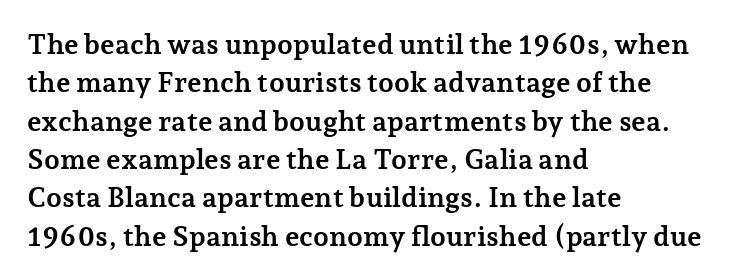
The image shows 28 px semibold serif type, upright; set left-aligned, normal line spacing (1.37x), normal letter spacing, not underlined; low stroke contrast and a medium x-height.
